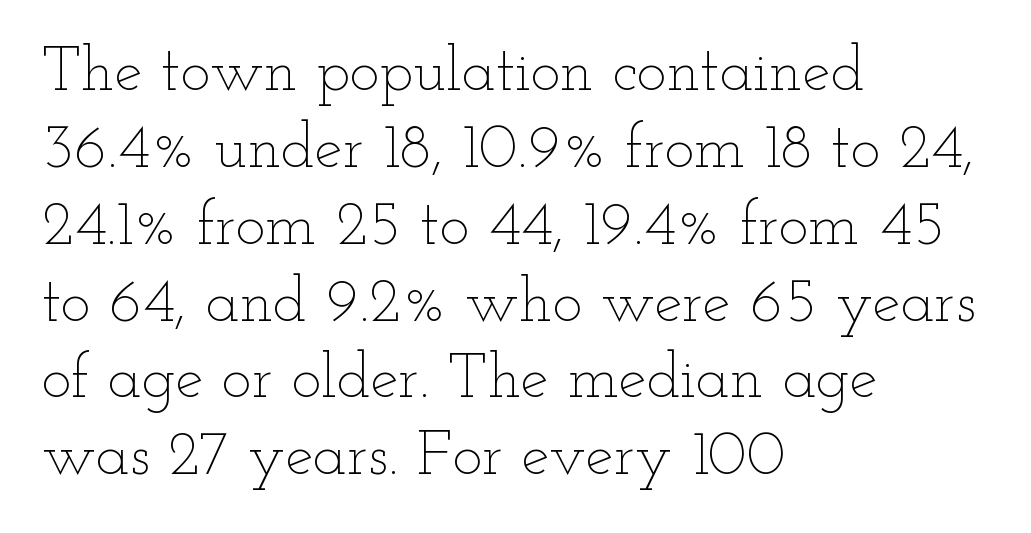
The passage shown is not bold in any degree. The rendering uses natural spacing where letterforms have individual widths. The rendering keeps characters at their native spacing. Teacher's note: observe the even left margin — that is flush-left alignment. A bare baseline throughout the passage.
